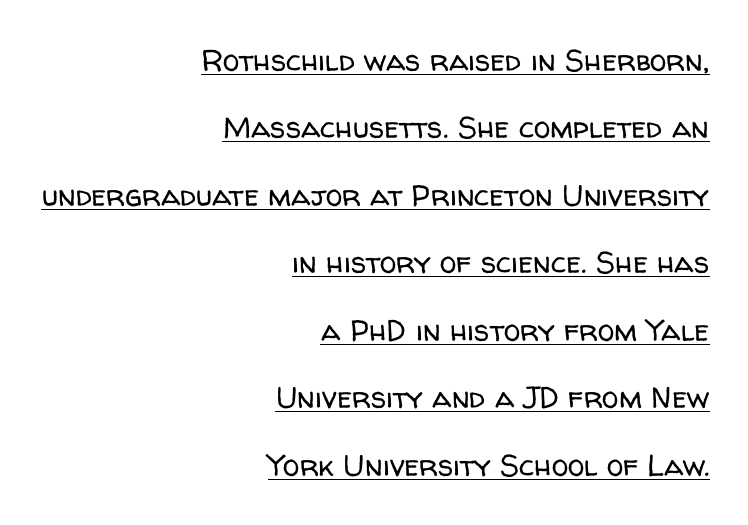
The image shows 30 px regular-weight sans-serif type, upright; set right-aligned, loose line spacing (2.25x), normal letter spacing, underlined; low stroke contrast and a medium x-height.
